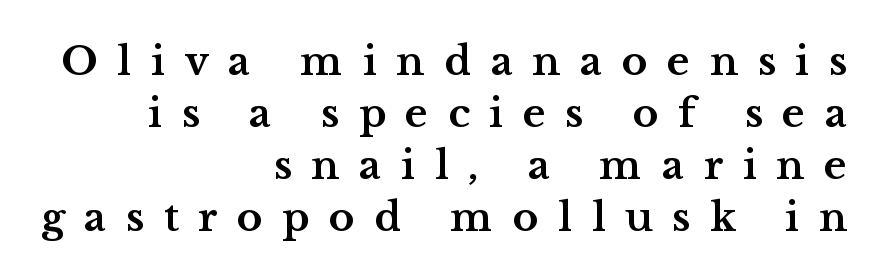
The image shows 39 px bold, wide serif type, upright; set right-aligned, normal line spacing (1.33x), unusually wide letter spacing (+0.5 em), not underlined; medium stroke contrast and a medium x-height.
